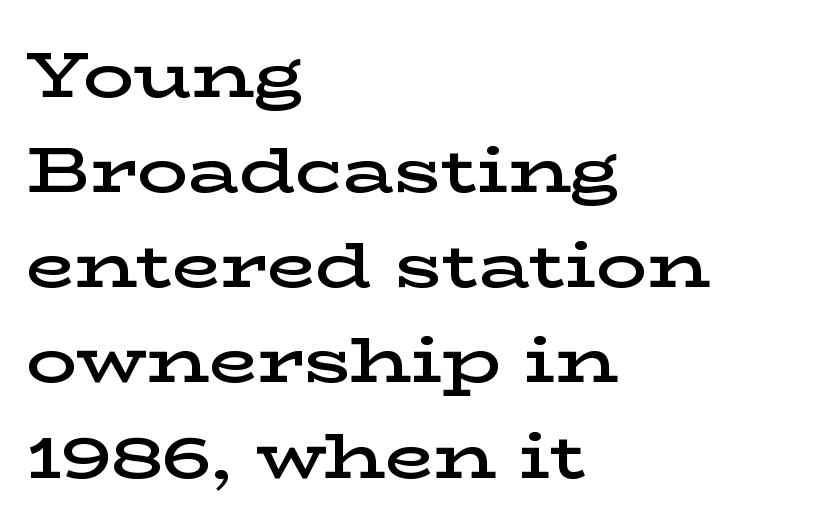
The image shows 63 px semibold, wide serif type, upright; set left-aligned, normal line spacing (1.51x), normal letter spacing, not underlined; low stroke contrast and a medium x-height.
